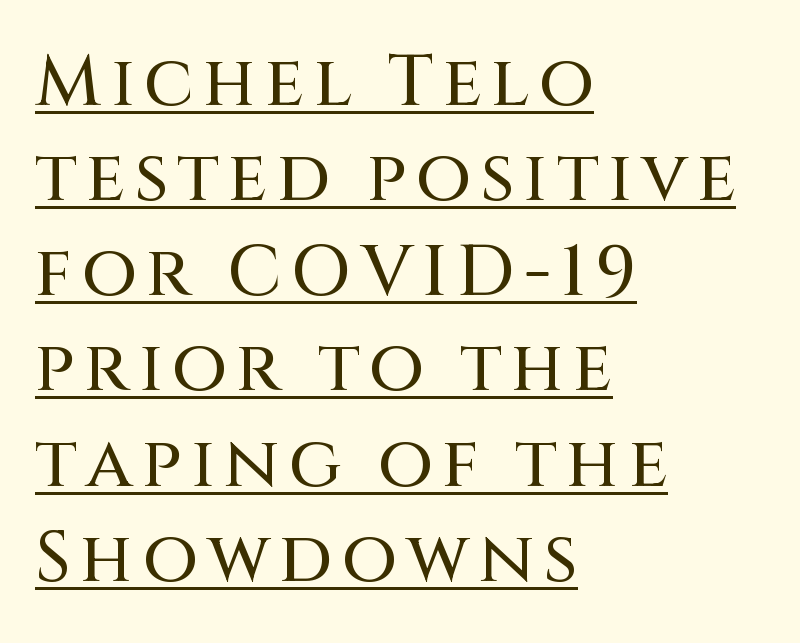
Q: Is the text italic (slanted)? A: No, it is upright.
Q: Is the typeface a serif or a sans-serif typeface? A: Sans-serif.
Q: Is the text underlined? A: Yes.
Q: How is the paragraph aligned? A: Left-aligned.
Q: Is the spacing between lines tight, normal or loose? A: Normal.
Q: Width (condensed, normal, or wide)? A: Normal.
Q: Stroke contrast? A: Medium.
Q: x-height? A: Large.
Q: Monospaced? A: No.
